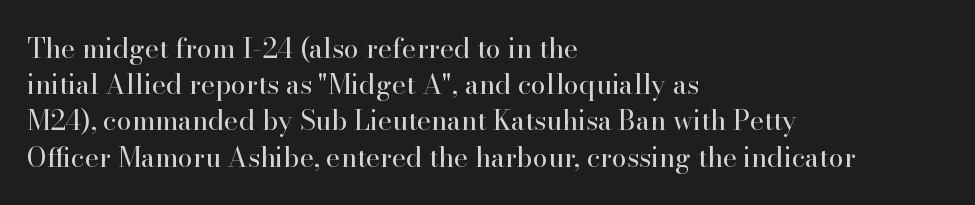
The image shows 27 px text type, upright; set left-aligned, normal line spacing (1.34x), normal letter spacing, not underlined.
